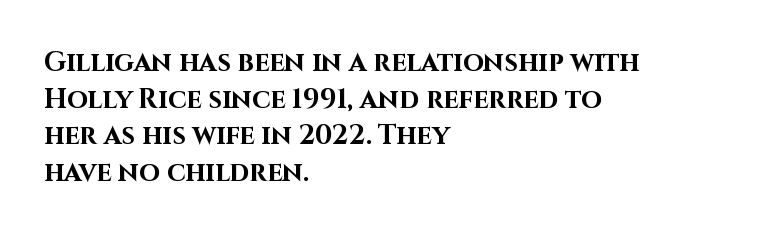
The image shows 27 px bold type, upright; set left-aligned, normal line spacing (1.36x), normal letter spacing, not underlined.
